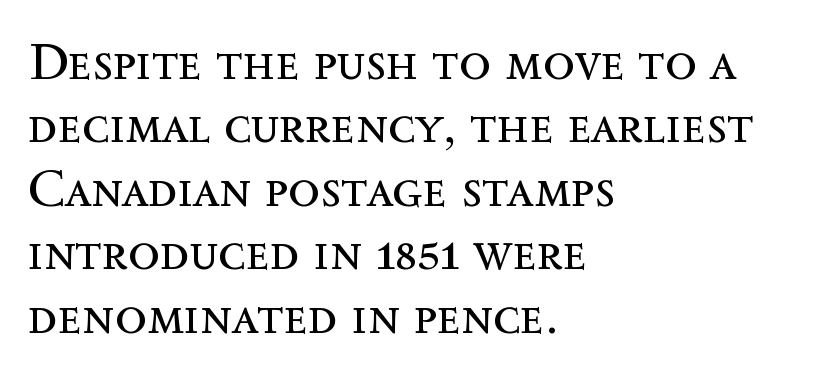
{"italic": "no", "bold": "no", "weight": "regular", "width": "normal", "x_height": "medium", "monospaced": "no", "underline": "no", "align": "left", "line_spacing_ratio": 1.22, "letter_spacing": "normal", "letter_spacing_em": 0.0, "glyph_px": 52}
